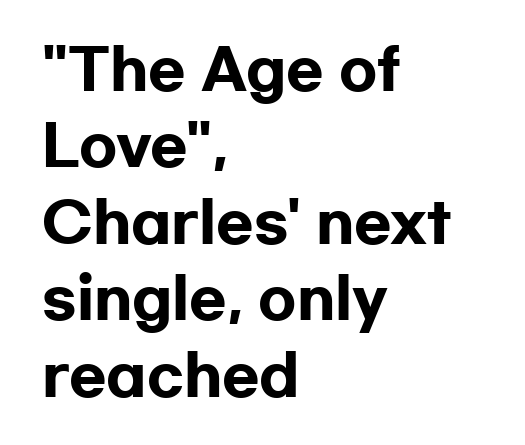
Q: Is the text bold? A: Yes.
Q: Is the text italic (slanted)? A: No, it is upright.
Q: Is the typeface a serif or a sans-serif typeface? A: Sans-serif.
Q: Is the text underlined? A: No.
Q: How is the paragraph aligned? A: Left-aligned.
Q: Is the spacing between letters normal or unusually wide? A: Normal.
Q: Is the spacing between lines tight, normal or loose? A: Normal.
Q: Width (condensed, normal, or wide)? A: Wide.
Q: Stroke contrast? A: Low.
Q: x-height? A: Medium.
Q: Monospaced? A: No.
